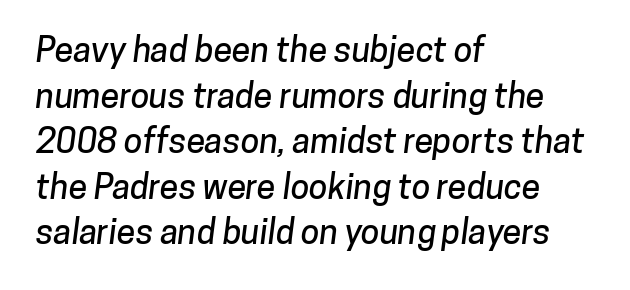
Q: Is the typeface a serif or a sans-serif typeface? A: Sans-serif.
Q: Is the text underlined? A: No.
Q: How is the paragraph aligned? A: Left-aligned.
Q: Is the spacing between letters normal or unusually wide? A: Normal.
Q: Is the spacing between lines tight, normal or loose? A: Normal.
Q: Width (condensed, normal, or wide)? A: Normal.
Q: Stroke contrast? A: Low.
Q: x-height? A: Medium.
Q: Monospaced? A: No.
